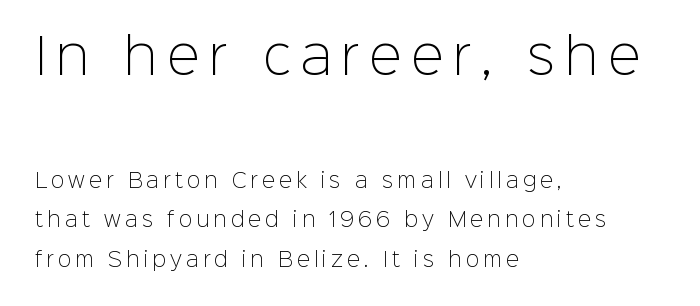
The image shows 49 px light sans-serif type, upright; set left-aligned, loose line spacing (1.97x), unusually wide letter spacing (+0.2 em), not underlined; the first (top) block is 2.45x larger; low stroke contrast and a medium x-height.
